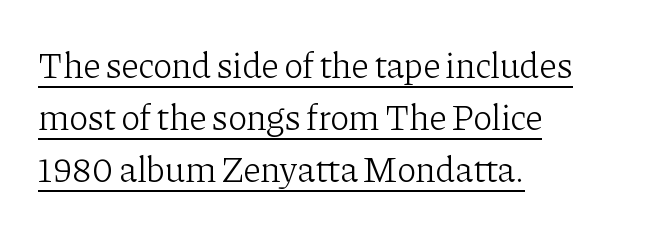
Small tapered or slab feet sit at the stroke ends, so this counts as serif. Italic: no, the glyphs are upright roman. A classic flush-left, rag-right setting is used for this passage. You could call the tracking neutral — neither tight nor loose. In terms of leading, this rendering sits right in the middle.
